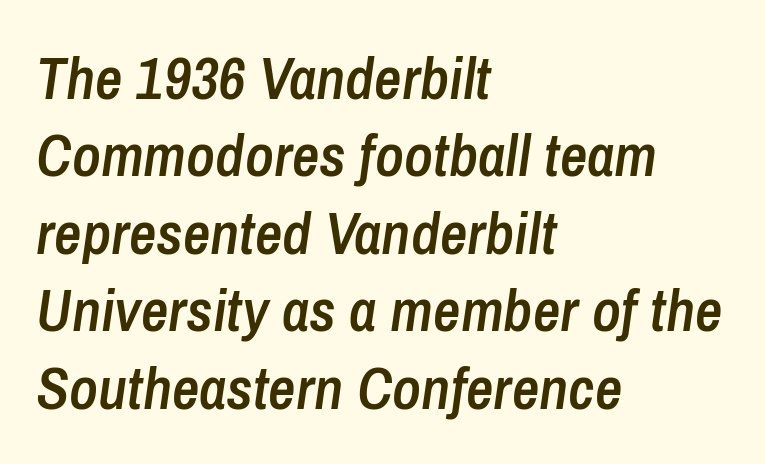
{"italic": "yes", "lean": "right", "slant_degrees": 8, "bold": "semi", "weight": "semibold", "width": "condensed", "stroke_contrast": "low", "x_height": "medium", "monospaced": "no", "underline": "no", "align": "left", "line_spacing": "normal", "line_spacing_ratio": 1.29, "letter_spacing": "normal", "letter_spacing_em": 0.0, "glyph_px": 60}
